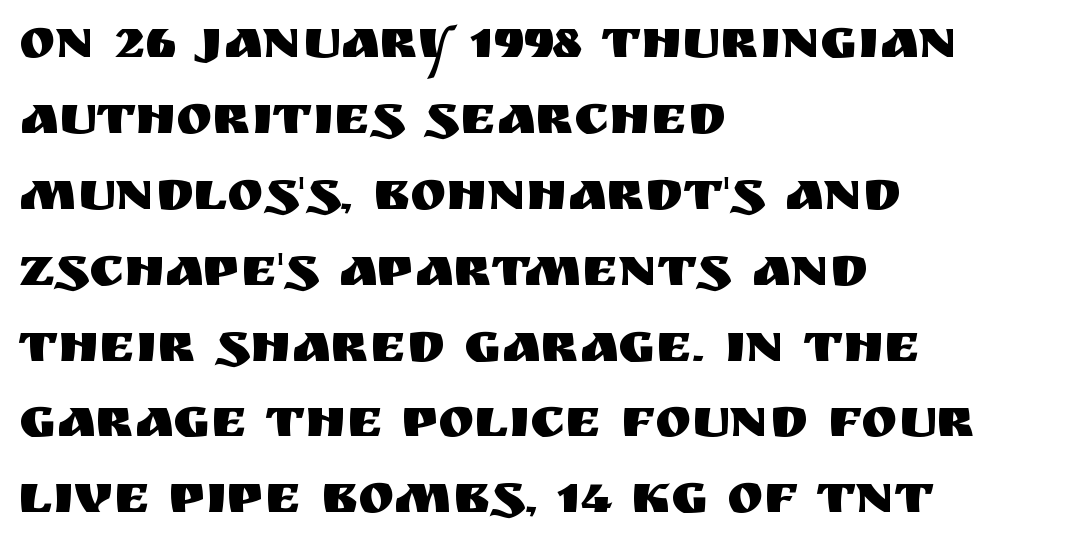
Q: Is the text italic (slanted)? A: No, it is upright.
Q: Is the typeface a serif or a sans-serif typeface? A: Sans-serif.
Q: Is the text underlined? A: No.
Q: How is the paragraph aligned? A: Left-aligned.
Q: Is the spacing between letters normal or unusually wide? A: Normal.
Q: Is the spacing between lines tight, normal or loose? A: Normal.
Q: Width (condensed, normal, or wide)? A: Normal.
Q: Stroke contrast? A: Medium.
Q: x-height? A: Large.
Q: Monospaced? A: No.
